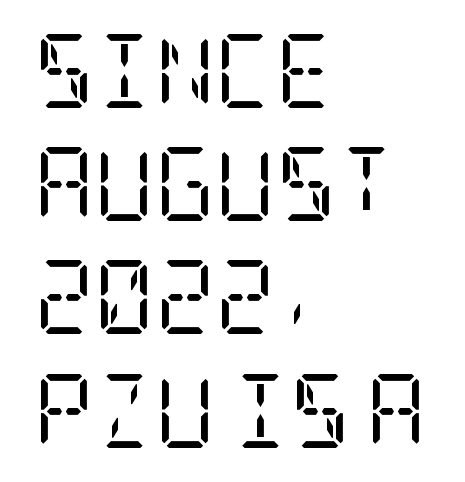
{"serif": "yes", "italic": "no", "bold": "no", "weight": "regular", "width": "condensed", "stroke_contrast": "low", "x_height": "large", "underline": "no", "align": "left", "line_spacing": "normal", "line_spacing_ratio": 1.53, "letter_spacing": "normal", "letter_spacing_em": 0.0, "glyph_px": 74}
